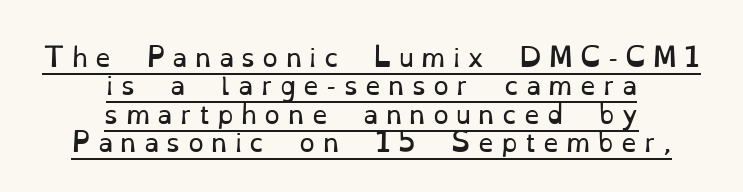
Loose tracking; the words dissolve into strings of separated letters. Is the stroke heavy? The answer is a plain regular-or-lighter. Rendered with straight, roman letterforms. Interline gaps are noticeably narrow in this sample. Check the space under the baseline: a stroke is drawn there. A centered setting, common on invitations and titles, is used for this passage.
